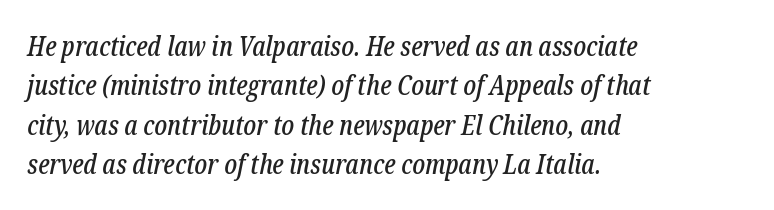
Any mark beneath the type? The region is blank. Italic: yes, the glyphs are oblique. The rendering anchors every line to the left-hand side. There is no visible air inserted between adjacent glyphs.
